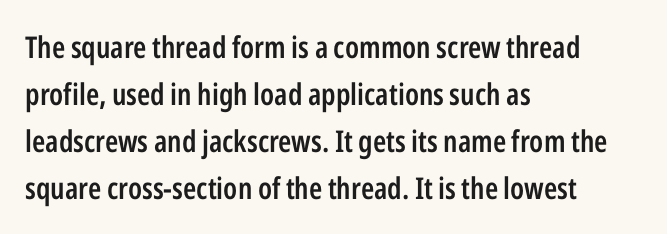
{"serif": "no", "italic": "no", "bold": "semi", "weight": "semibold", "width": "condensed", "stroke_contrast": "low", "x_height": "medium", "monospaced": "no", "underline": "no", "align": "left", "line_spacing": "normal", "line_spacing_ratio": 1.57, "letter_spacing": "normal", "letter_spacing_em": 0.0, "glyph_px": 30}
